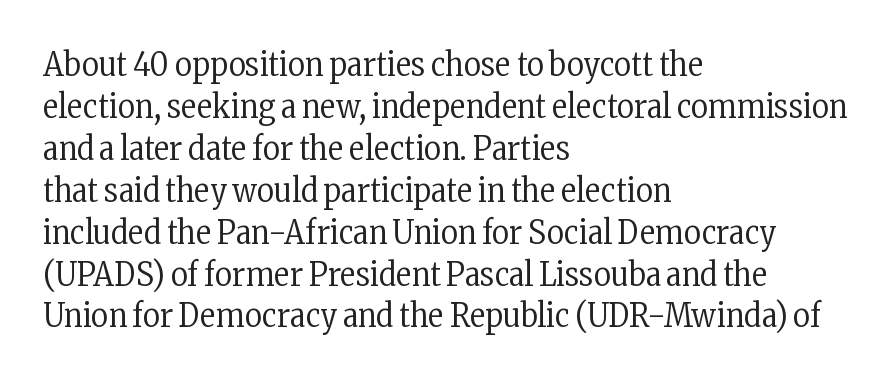
The image shows 33 px regular-weight, condensed serif type, upright; set left-aligned, normal line spacing (1.27x), normal letter spacing, not underlined; low stroke contrast and a medium x-height.
